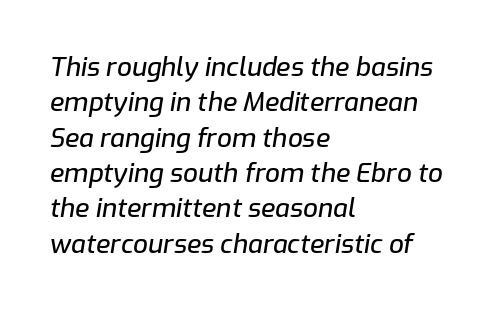
{"italic": "yes", "lean": "right", "slant_degrees": 9, "underline": "no", "align": "left", "line_spacing": "normal", "line_spacing_ratio": 1.36, "letter_spacing": "normal", "letter_spacing_em": 0.0, "glyph_px": 26}
